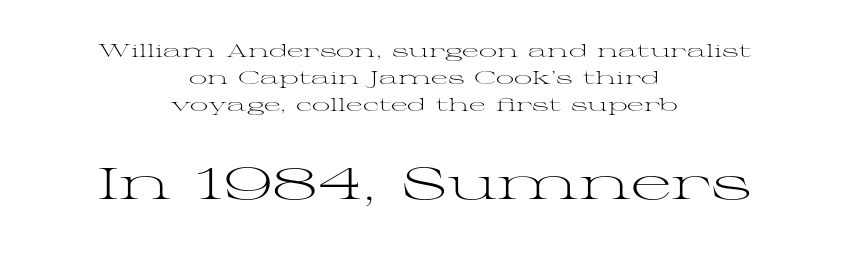
In terms of letterform style, serifs are clearly present. Stroke thickness stays within the range of a standard reading face or lighter. Teacher's note: observe the equal gaps on both sides — that is centered alignment. You could not count columns in this text — the font is proportionally spaced.
